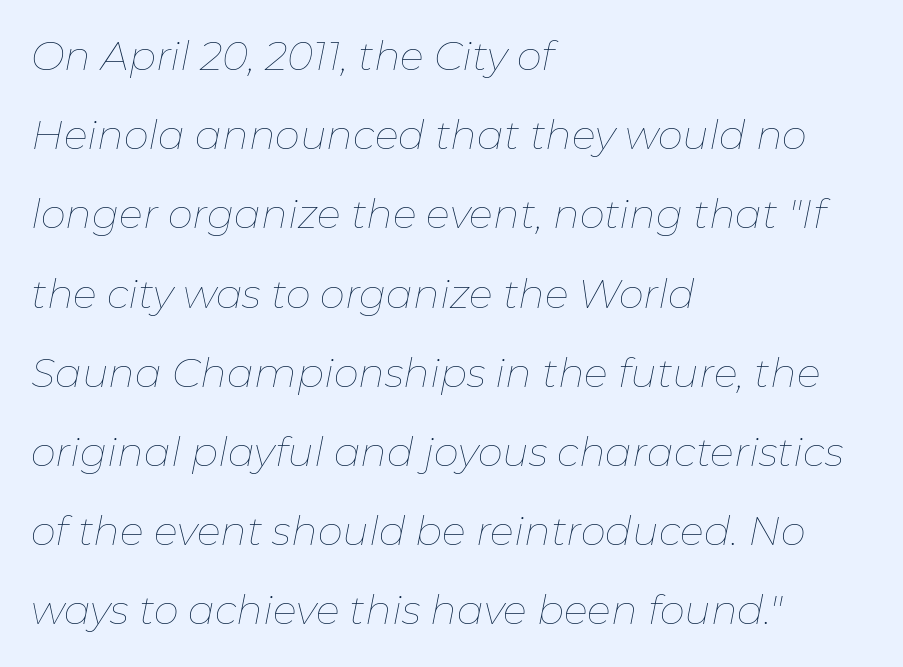
{"italic": "yes", "lean": "right", "slant_degrees": 11, "bold": "no", "weight": "thin", "width": "normal", "stroke_contrast": "low", "x_height": "medium", "monospaced": "no", "underline": "no", "align": "left", "line_spacing": "loose", "line_spacing_ratio": 1.98, "letter_spacing": "normal", "letter_spacing_em": 0.0, "glyph_px": 40}
